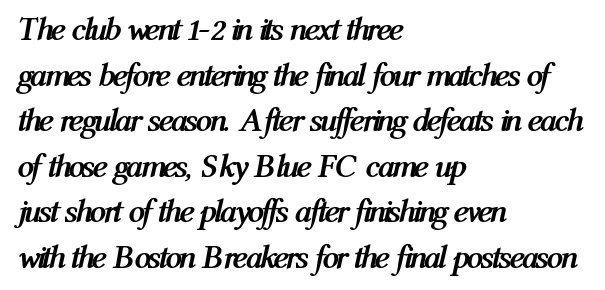
{"italic": "yes", "lean": "right", "slant_degrees": 12, "bold": "yes", "weight": "semibold", "width": "condensed", "stroke_contrast": "medium", "x_height": "medium", "monospaced": "no", "underline": "no", "align": "left", "line_spacing": "normal", "line_spacing_ratio": 1.38, "letter_spacing": "normal", "letter_spacing_em": 0.0, "glyph_px": 33}
